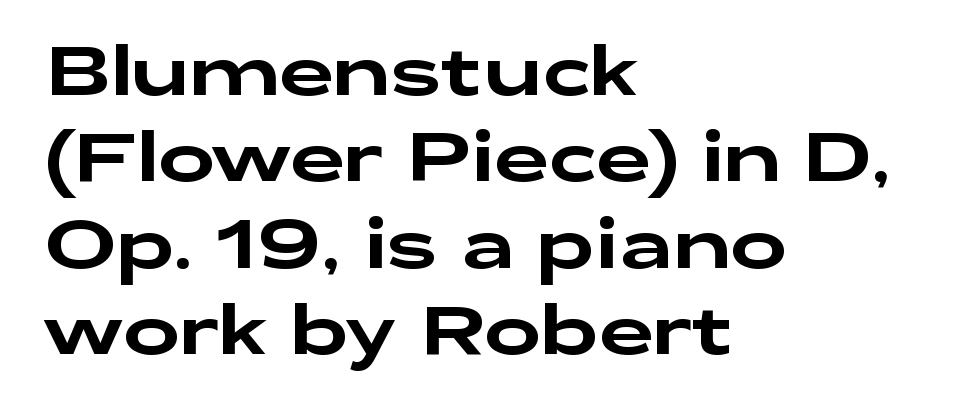
Q: Is the text italic (slanted)? A: No, it is upright.
Q: Is the typeface a serif or a sans-serif typeface? A: Sans-serif.
Q: Is the text underlined? A: No.
Q: How is the paragraph aligned? A: Left-aligned.
Q: Is the spacing between letters normal or unusually wide? A: Normal.
Q: Is the spacing between lines tight, normal or loose? A: Normal.
Q: Width (condensed, normal, or wide)? A: Wide.
Q: Stroke contrast? A: Low.
Q: x-height? A: Medium.
Q: Monospaced? A: No.
